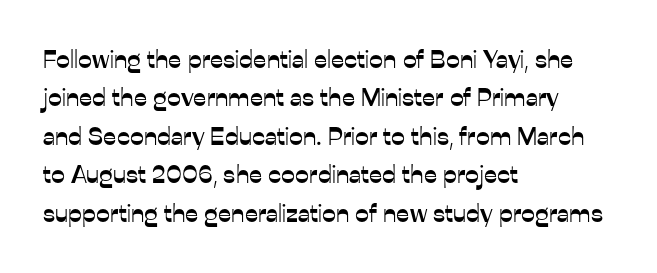
These lines stack with their left ends in a neat column. This is the regular roman posture of the typeface. Leading matches the norm, producing a regular column. No extra tracking has been applied to these lines. Type without underlining.
